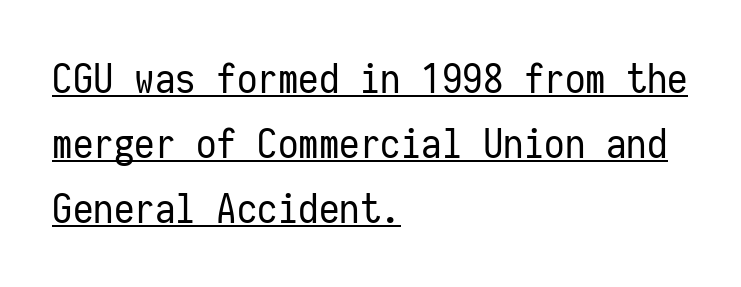
Regarding serifs, this sample does without them. The lines are quadded left. Each letter, wide or thin by design, is forced into the same width here. Look at the tracking — it's just the regular setting, nothing added. This sample keeps an unexceptional amount of space between lines. No italicization has been applied; the sample stays upright.
